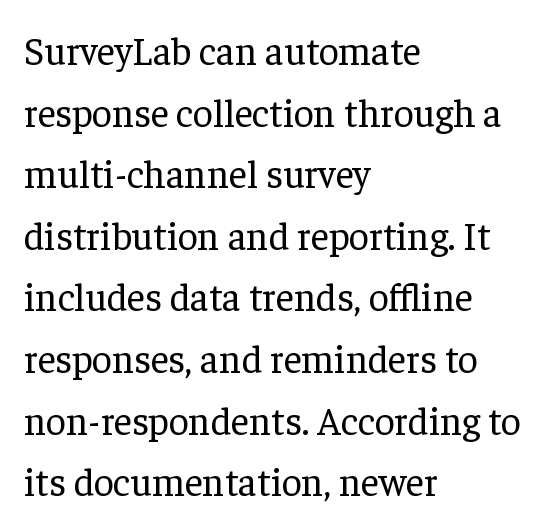
The image shows 39 px regular-weight serif type, upright; set left-aligned, normal line spacing (1.58x), normal letter spacing, not underlined; low stroke contrast and a medium x-height.
